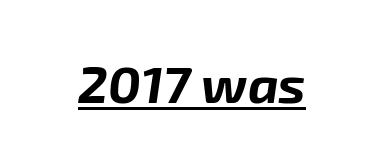
Q: Is the text bold? A: Yes.
Q: Is the text italic (slanted)? A: Yes, it leans right by about 8 degrees.
Q: Is the text underlined? A: Yes.
Q: Is the spacing between letters normal or unusually wide? A: Normal.
Q: Width (condensed, normal, or wide)? A: Normal.
Q: Stroke contrast? A: Low.
Q: x-height? A: Medium.
Q: Monospaced? A: No.
